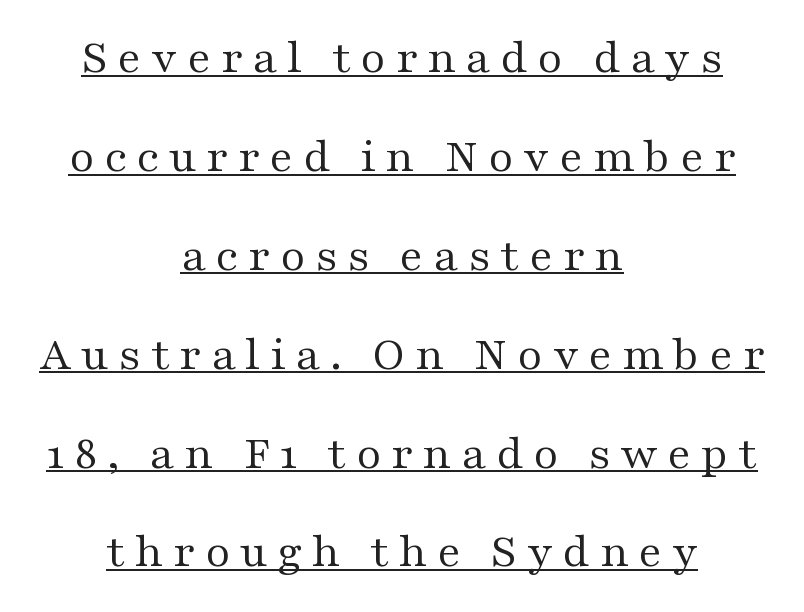
The image shows 48 px regular-weight, wide serif type, upright; set centered, loose line spacing (2.06x), unusually wide letter spacing (+0.2 em), underlined; medium stroke contrast and a medium x-height.
